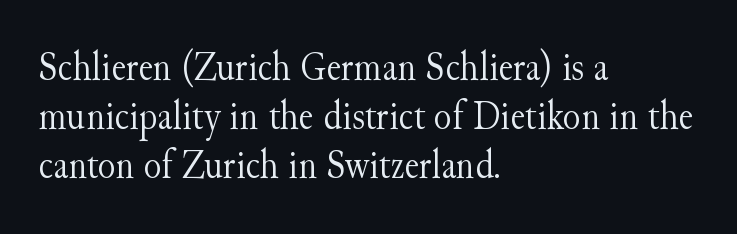
Q: Is the text bold? A: No.
Q: Is the text italic (slanted)? A: No, it is upright.
Q: Is the typeface a serif or a sans-serif typeface? A: Serif.
Q: Is the text underlined? A: No.
Q: How is the paragraph aligned? A: Left-aligned.
Q: Is the spacing between letters normal or unusually wide? A: Normal.
Q: Width (condensed, normal, or wide)? A: Normal.
Q: Stroke contrast? A: Medium.
Q: x-height? A: Small.
Q: Monospaced? A: No.
